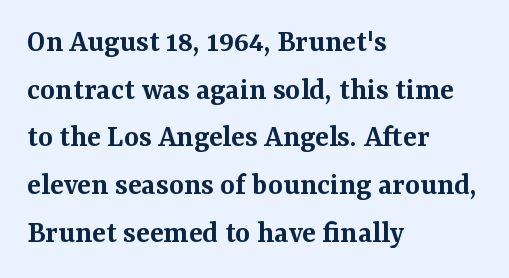
The image shows 32 px semibold serif type, upright; set left-aligned, normal line spacing (1.49x), normal letter spacing, not underlined; medium stroke contrast and a medium x-height.
